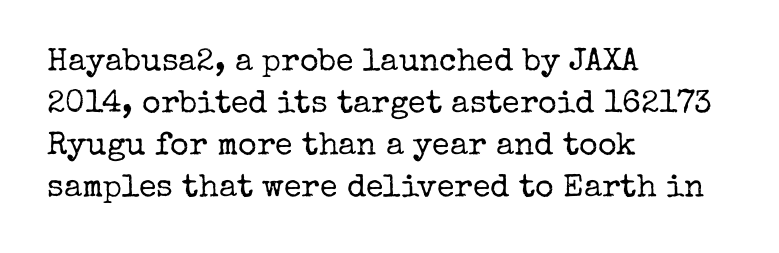
The image shows 32 px regular-weight serif type, upright; set left-aligned, normal line spacing (1.31x), normal letter spacing, not underlined; low stroke contrast and a medium x-height.
